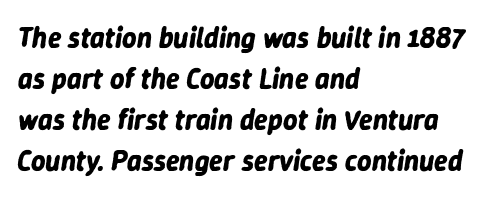
The image shows 28 px bold type, italic (leaning right); set left-aligned, normal line spacing (1.47x), normal letter spacing, not underlined; low stroke contrast and a medium x-height.
